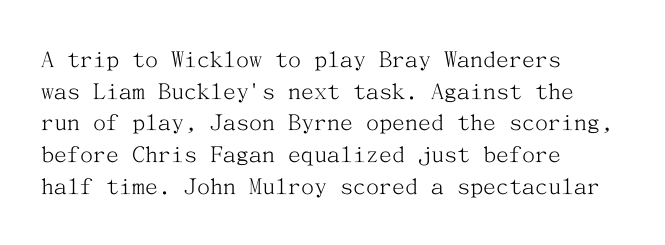
Q: Is the text bold? A: No.
Q: Is the text italic (slanted)? A: No, it is upright.
Q: Is the text underlined? A: No.
Q: How is the paragraph aligned? A: Left-aligned.
Q: Is the spacing between letters normal or unusually wide? A: Normal.
